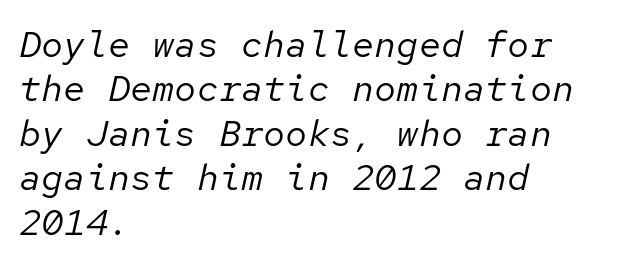
{"italic": "yes", "lean": "right", "slant_degrees": 12, "bold": "no", "weight": "regular", "width": "normal", "stroke_contrast": "low", "x_height": "medium", "monospaced": "yes", "underline": "no", "align": "left", "line_spacing_ratio": 1.2, "letter_spacing": "normal", "letter_spacing_em": 0.0, "glyph_px": 37}
